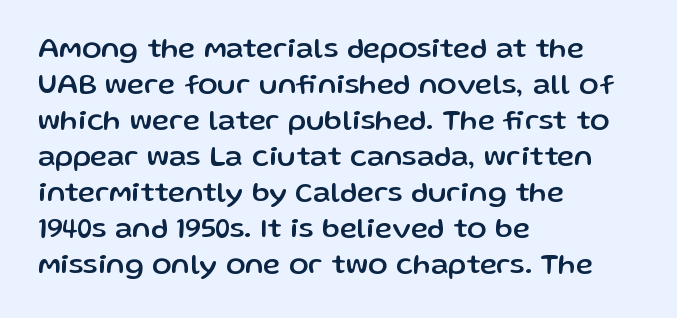
The image shows 29 px sans-serif type, upright; set left-aligned, line spacing 1.24x, normal letter spacing, not underlined; low stroke contrast and a medium x-height.
